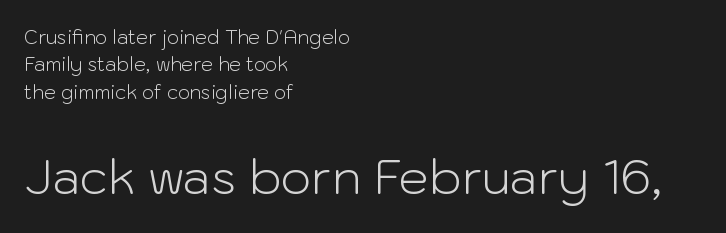
{"serif": "no", "italic": "no", "bold": "no", "weight": "light", "width": "normal", "stroke_contrast": "low", "x_height": "medium", "monospaced": "no", "underline": "no", "align": "left", "line_spacing": "normal", "line_spacing_ratio": 1.44, "letter_spacing": "normal", "letter_spacing_em": 0.0, "larger_block": "second", "size_ratio": 2.53, "glyph_px": 48}
